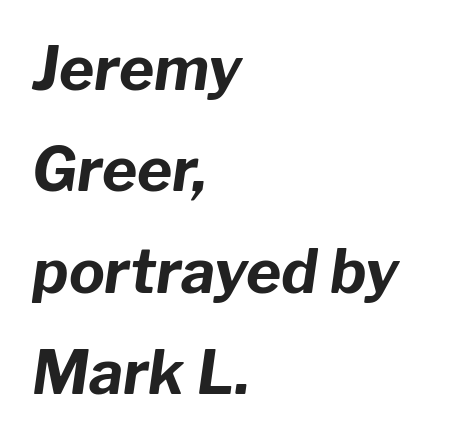
Q: Is the text bold? A: Yes.
Q: Is the text italic (slanted)? A: Yes, it leans right by about 8 degrees.
Q: Is the text underlined? A: No.
Q: How is the paragraph aligned? A: Left-aligned.
Q: Is the spacing between letters normal or unusually wide? A: Normal.
Q: Is the spacing between lines tight, normal or loose? A: Normal.
Q: Width (condensed, normal, or wide)? A: Normal.
Q: Stroke contrast? A: Low.
Q: x-height? A: Medium.
Q: Monospaced? A: No.
